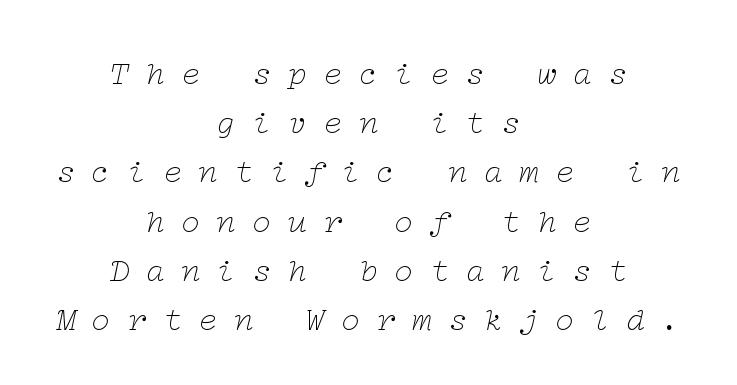
Q: Is the text bold? A: No.
Q: Is the text italic (slanted)? A: Yes, it leans right by about 12 degrees.
Q: Is the typeface a serif or a sans-serif typeface? A: Serif.
Q: Is the text underlined? A: No.
Q: How is the paragraph aligned? A: Centered.
Q: Is the spacing between letters normal or unusually wide? A: Unusually wide.
Q: Is the spacing between lines tight, normal or loose? A: Normal.
Q: Width (condensed, normal, or wide)? A: Wide.
Q: Stroke contrast? A: Low.
Q: x-height? A: Medium.
